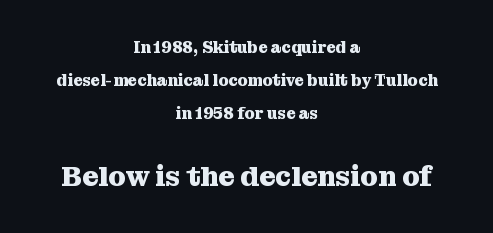
The image shows 28 px heavy serif type, upright; set centered, loose line spacing (2.06x), normal letter spacing, not underlined; the second (bottom) block is 1.75x larger; medium stroke contrast and a medium x-height.
